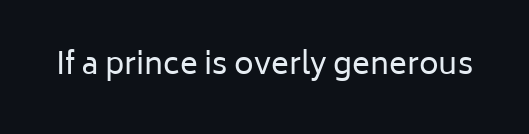
The image shows 30 px regular-weight sans-serif type, upright; set normal letter spacing, not underlined; low stroke contrast and a medium x-height.
